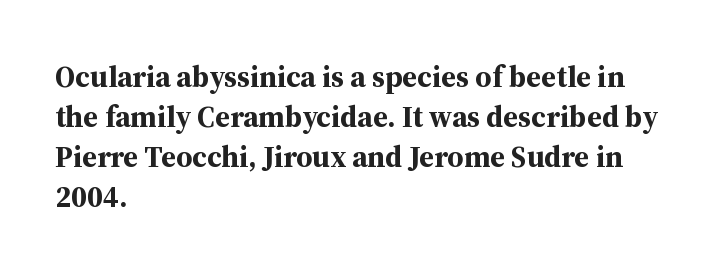
The characters display serif detailing at their extremities. Leftover space on each line is placed entirely after the last word. Weight check: bold — yes, fully. Leading: standard. The foot of each line stays bare and open.
